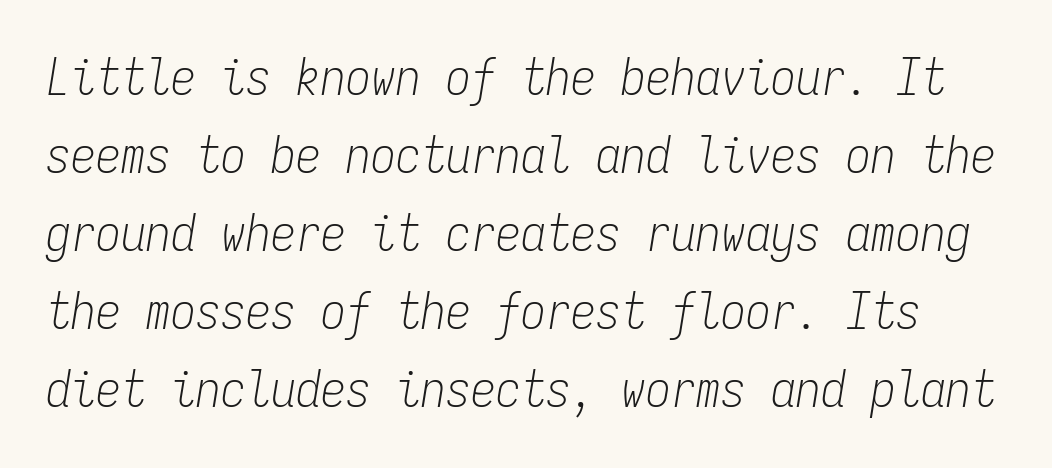
Q: Is the text bold? A: No.
Q: Is the text italic (slanted)? A: Yes, it leans right by about 9 degrees.
Q: Is the text underlined? A: No.
Q: Is the spacing between letters normal or unusually wide? A: Normal.
Q: Is the spacing between lines tight, normal or loose? A: Normal.
Q: Width (condensed, normal, or wide)? A: Condensed.
Q: Stroke contrast? A: Low.
Q: x-height? A: Medium.
Q: Monospaced? A: Yes.
